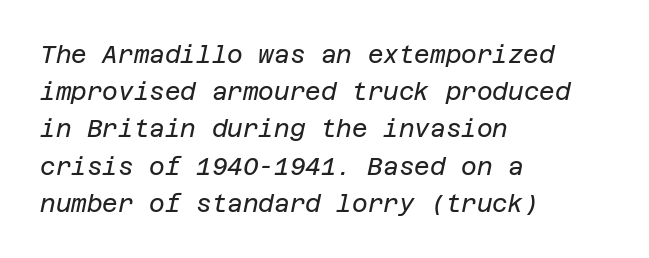
Q: Is the text bold? A: No.
Q: Is the text italic (slanted)? A: Yes, it leans right by about 12 degrees.
Q: Is the text underlined? A: No.
Q: How is the paragraph aligned? A: Left-aligned.
Q: Is the spacing between letters normal or unusually wide? A: Normal.
Q: Is the spacing between lines tight, normal or loose? A: Normal.
